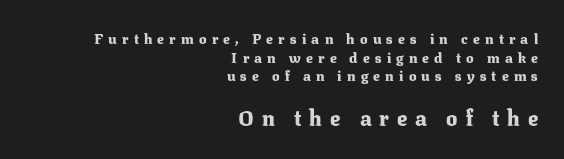
{"italic": "no", "bold": "yes", "underline": "no", "align": "right", "line_spacing": "normal", "line_spacing_ratio": 1.33, "letter_spacing": "wide", "letter_spacing_em": 0.37, "larger_block": "second", "size_ratio": 1.5, "glyph_px": 21}
